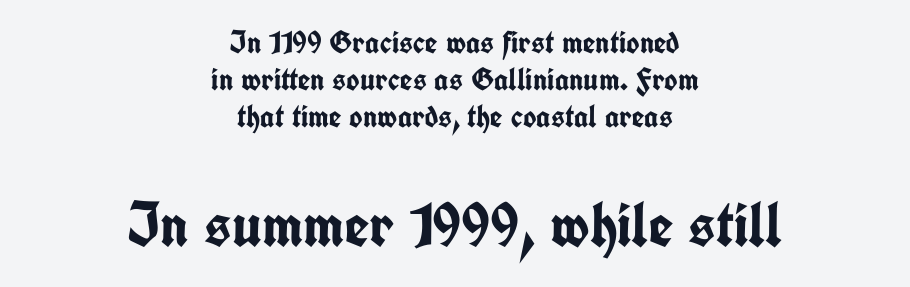
The foot of each line stays bare and open. Pretty heavy lettering here — definitely bold. The letters in the lower block stand taller than those in the block above. Posture: upright roman. Inter-character spacing is left at the font's built-in metrics.
